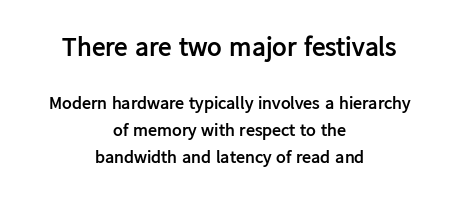
Q: Is the text bold? A: Yes.
Q: Is the text italic (slanted)? A: No, it is upright.
Q: Is the text underlined? A: No.
Q: How is the paragraph aligned? A: Centered.
Q: Is the spacing between letters normal or unusually wide? A: Normal.
Q: Is the spacing between lines tight, normal or loose? A: Normal.
Q: Which block of text is set in a larger size, the first (top) or the second (bottom)? A: The first (top) one.
